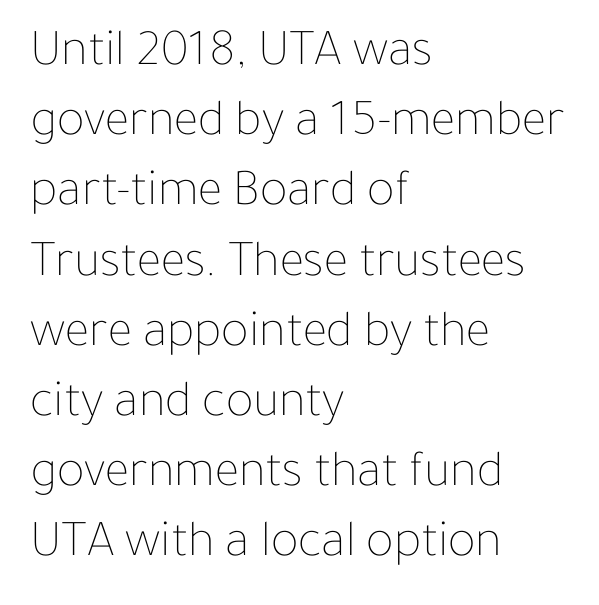
The image shows 52 px thin type, upright; set left-aligned, normal line spacing (1.35x), normal letter spacing, not underlined; low stroke contrast and a medium x-height.
